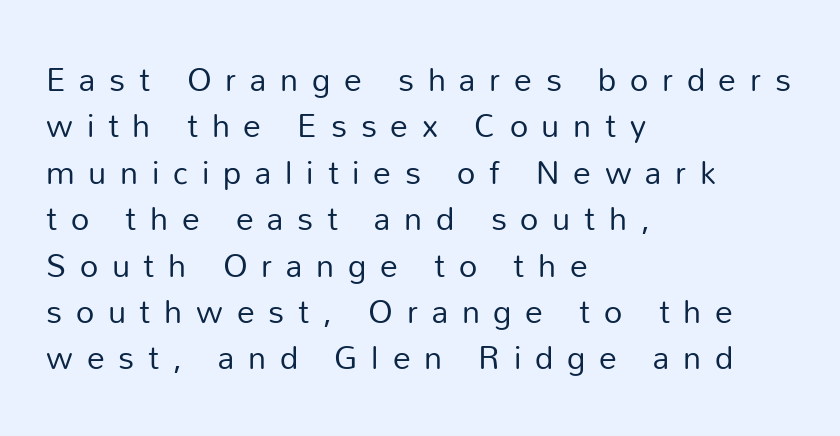
Line spacing here is normal. Quick note: not italic, upright. Students, note that the glyphs here are deliberately spaced far apart. Summary of weight: not heavy and not bold.
